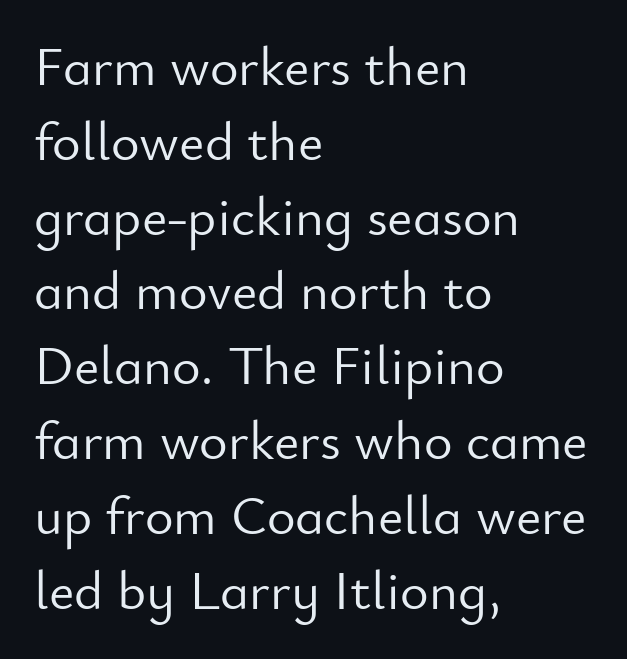
The image shows 55 px light sans-serif type, upright; set left-aligned, normal line spacing (1.36x), normal letter spacing, not underlined; low stroke contrast and a small x-height.
